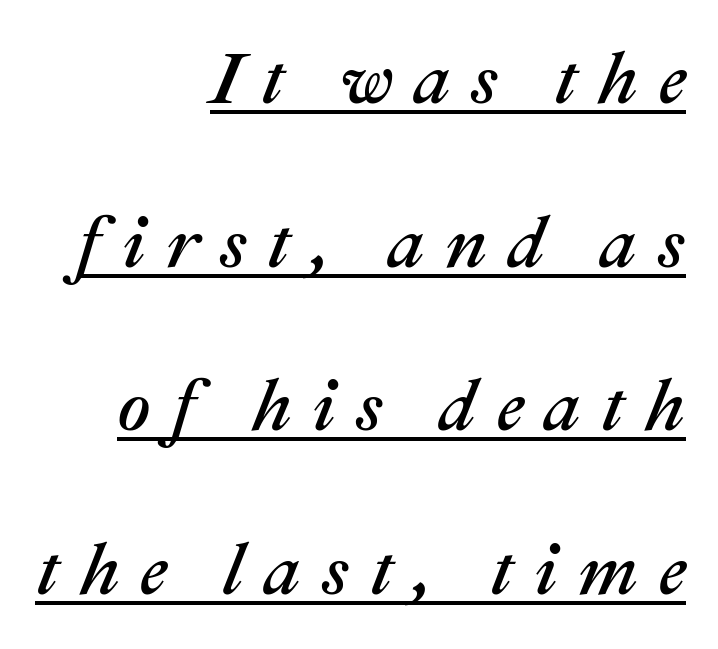
{"italic": "yes", "lean": "right", "slant_degrees": 22, "width": "normal", "stroke_contrast": "medium", "x_height": "medium", "monospaced": "no", "underline": "yes", "align": "right", "line_spacing": "loose", "line_spacing_ratio": 2.24, "letter_spacing": "wide", "letter_spacing_em": 0.28, "glyph_px": 73}
